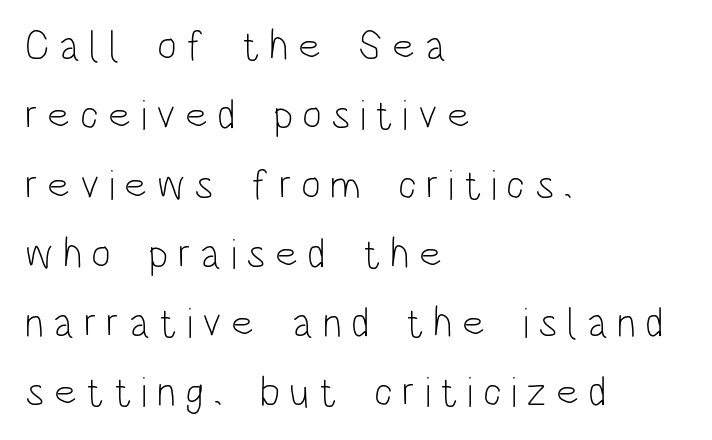
{"serif": "no", "italic": "no", "bold": "no", "weight": "light", "width": "condensed", "stroke_contrast": "low", "x_height": "large", "monospaced": "no", "underline": "no", "align": "left", "line_spacing": "normal", "line_spacing_ratio": 1.65, "letter_spacing": "wide", "letter_spacing_em": 0.22, "glyph_px": 42}
